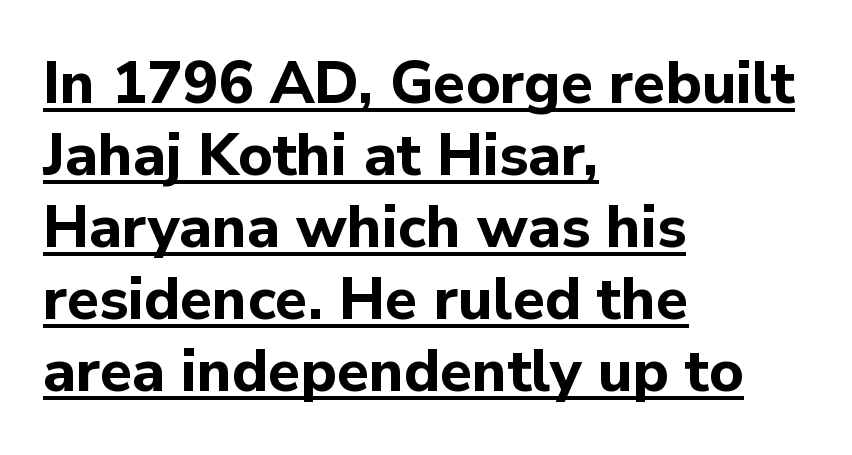
Somebody hit Ctrl+U on this one — the words are underlined. Is this a fixed-width face? No — the glyphs have proportional, varying widths. Rendered with straight, roman letterforms. Each letter's strokes conclude bluntly, with no projecting serifs.
